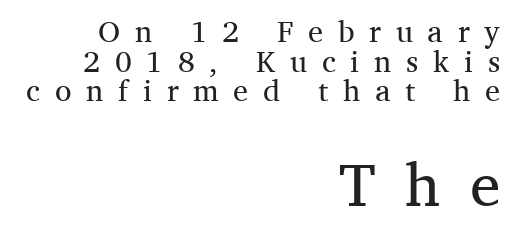
The image shows 61 px regular-weight serif type, upright; set right-aligned, tight line spacing (0.99x), unusually wide letter spacing (+0.49 em), not underlined; the second (bottom) block is 2.03x larger; medium stroke contrast and a medium x-height.
